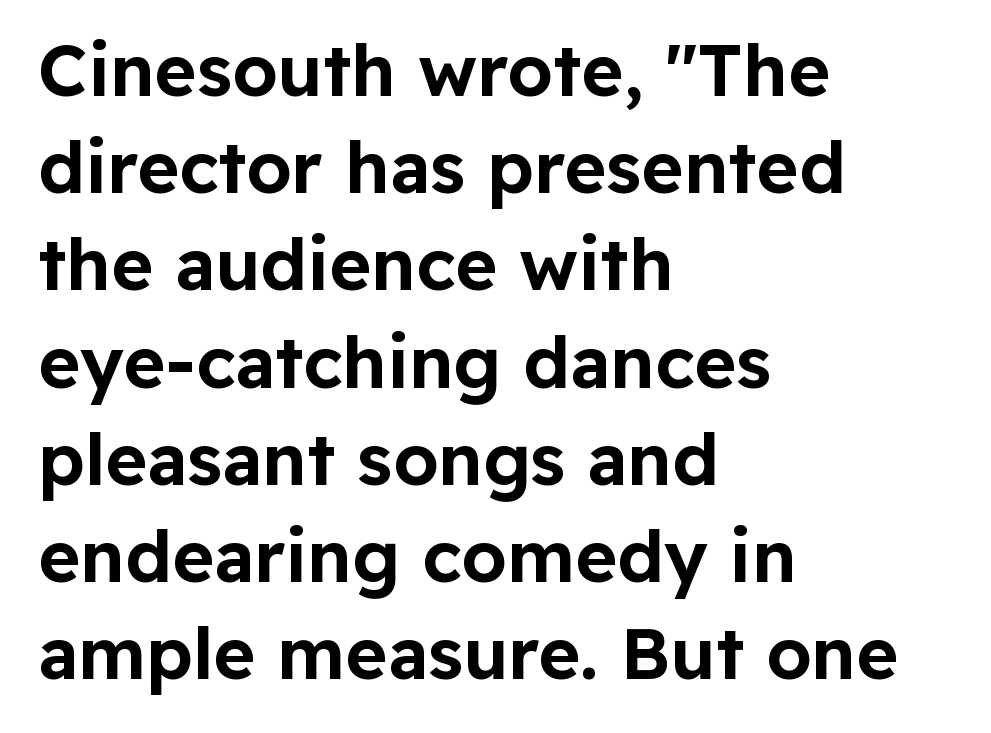
The image shows 72 px sans-serif type, upright; set left-aligned, normal line spacing (1.35x), normal letter spacing, not underlined; low stroke contrast and a medium x-height.
